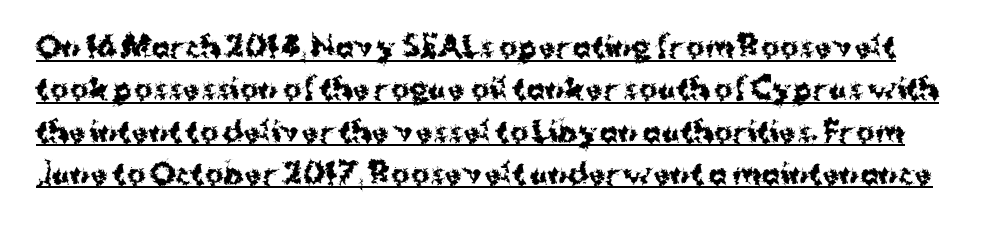
Q: Is the text bold? A: Yes.
Q: Is the text italic (slanted)? A: No, it is upright.
Q: Is the typeface a serif or a sans-serif typeface? A: Sans-serif.
Q: Is the text underlined? A: Yes.
Q: Is the spacing between letters normal or unusually wide? A: Normal.
Q: Is the spacing between lines tight, normal or loose? A: Normal.
Q: Width (condensed, normal, or wide)? A: Normal.
Q: Stroke contrast? A: Medium.
Q: x-height? A: Medium.
Q: Monospaced? A: No.
